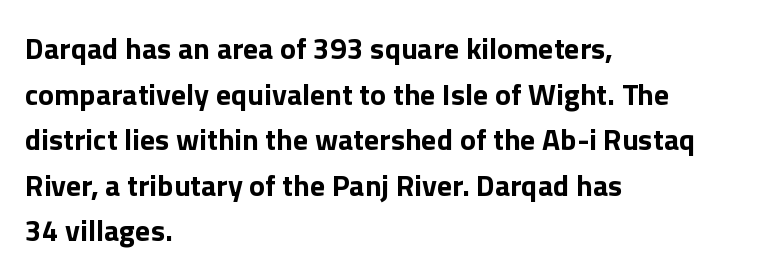
The typeface chosen for these lines omits serifs. The space beneath each line is pristine and unruled. The letters advance in unequal steps, a hallmark of proportional type. The setting favours the left margin, as ordinary paragraphs usually do. Between one letter and the next there's only the usual sliver of space. Weight check: bold — yes, fully.
